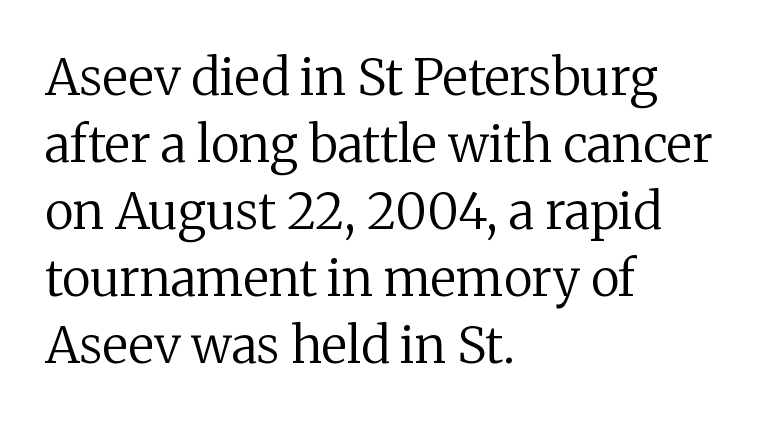
The image shows 50 px regular-weight serif type, upright; set left-aligned, normal line spacing (1.34x), normal letter spacing, not underlined; medium stroke contrast and a medium x-height.
